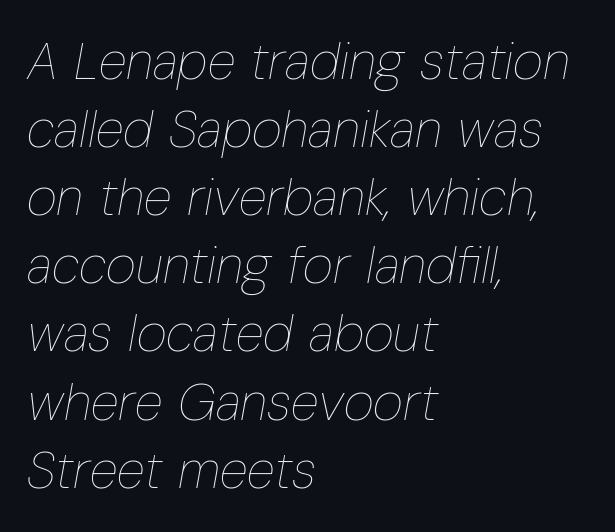
The image shows 52 px thin, condensed type, italic (leaning right); set left-aligned, normal line spacing (1.31x), normal letter spacing, not underlined; low stroke contrast and a medium x-height.
